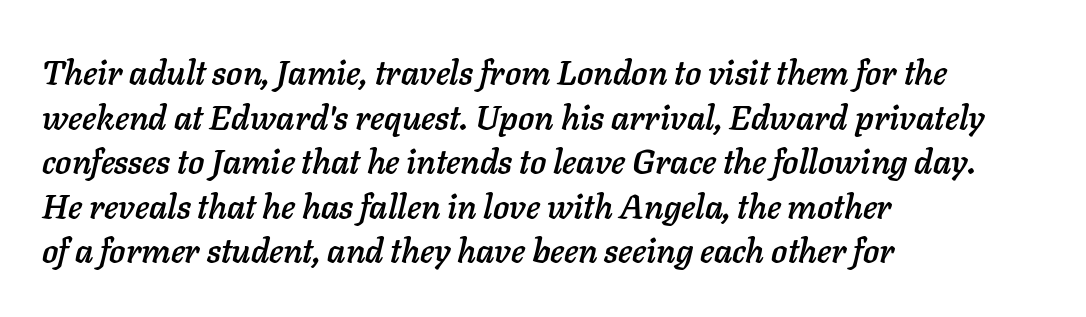
Q: Is the text italic (slanted)? A: Yes, it leans right by about 11 degrees.
Q: Is the text underlined? A: No.
Q: How is the paragraph aligned? A: Left-aligned.
Q: Is the spacing between letters normal or unusually wide? A: Normal.
Q: Is the spacing between lines tight, normal or loose? A: Normal.
Q: Width (condensed, normal, or wide)? A: Normal.
Q: Stroke contrast? A: Low.
Q: x-height? A: Medium.
Q: Monospaced? A: No.
